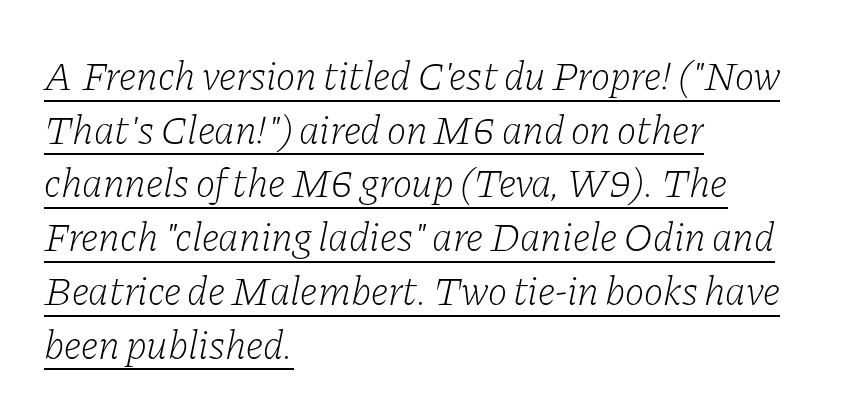
{"serif": "yes", "italic": "yes", "lean": "right", "slant_degrees": 11, "bold": "no", "weight": "light", "width": "normal", "stroke_contrast": "low", "x_height": "medium", "monospaced": "no", "underline": "yes", "align": "left", "line_spacing": "normal", "line_spacing_ratio": 1.31, "letter_spacing": "normal", "letter_spacing_em": 0.0, "glyph_px": 41}
